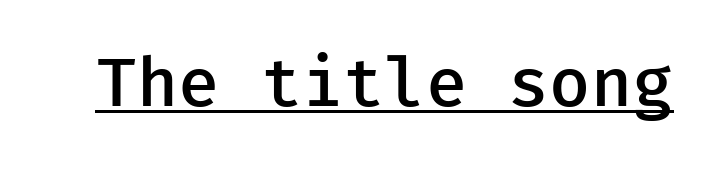
The image shows 67 px semibold sans-serif type, upright; set normal letter spacing, underlined; low stroke contrast and a medium x-height.
